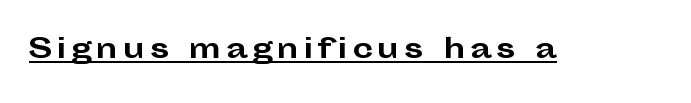
The image shows 27 px bold type, upright; set underlined.
